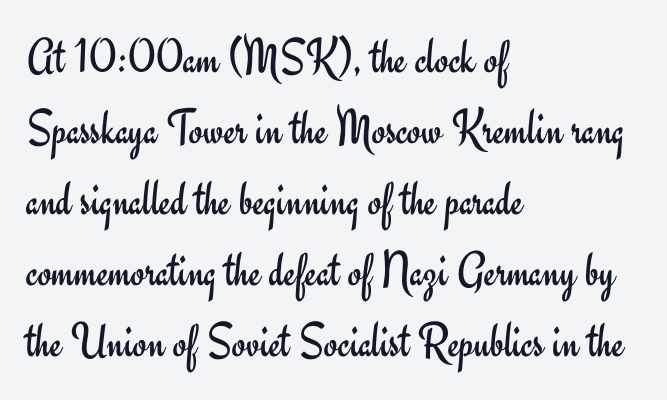
{"serif": "no", "bold": "no", "weight": "regular", "width": "normal", "stroke_contrast": "low", "x_height": "small", "monospaced": "no", "underline": "no", "align": "left", "line_spacing": "normal", "line_spacing_ratio": 1.42, "letter_spacing": "normal", "letter_spacing_em": 0.0, "glyph_px": 50}
